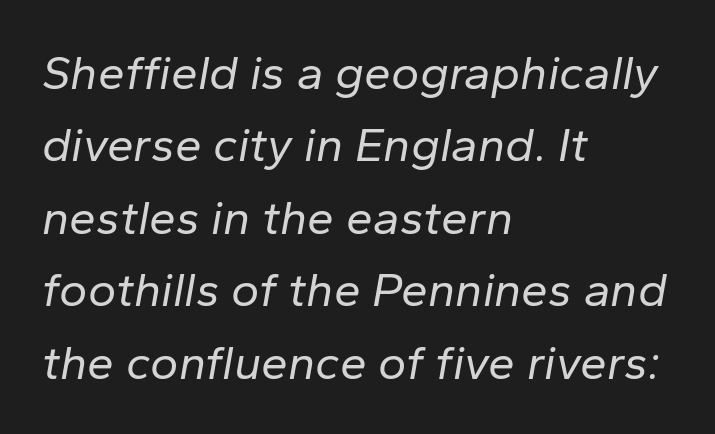
Q: Is the text bold? A: No.
Q: Is the text italic (slanted)? A: Yes, it leans right by about 10 degrees.
Q: Is the text underlined? A: No.
Q: How is the paragraph aligned? A: Left-aligned.
Q: Is the spacing between letters normal or unusually wide? A: Normal.
Q: Is the spacing between lines tight, normal or loose? A: Normal.
Q: Width (condensed, normal, or wide)? A: Normal.
Q: Stroke contrast? A: Low.
Q: x-height? A: Medium.
Q: Monospaced? A: No.
